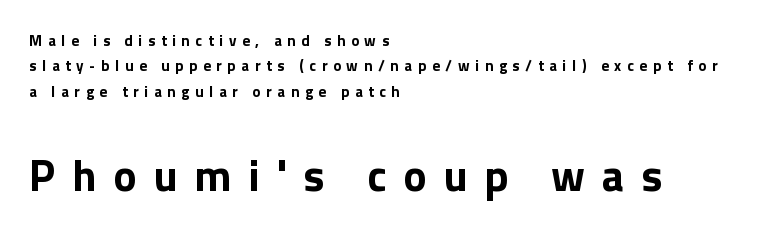
Q: Is the text bold? A: Yes.
Q: Is the text italic (slanted)? A: No, it is upright.
Q: Is the typeface a serif or a sans-serif typeface? A: Sans-serif.
Q: Is the text underlined? A: No.
Q: How is the paragraph aligned? A: Left-aligned.
Q: Is the spacing between letters normal or unusually wide? A: Unusually wide.
Q: Is the spacing between lines tight, normal or loose? A: Normal.
Q: Which block of text is set in a larger size, the first (top) or the second (bottom)? A: The second (bottom) one.
Q: Width (condensed, normal, or wide)? A: Normal.
Q: x-height? A: Medium.
Q: Monospaced? A: No.
